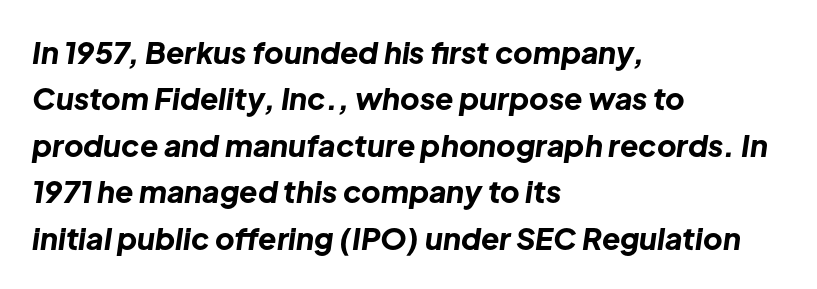
How heavy is the stroke? Heavy — this is a bold. The rendering uses a moderate line-height, typical for paragraphs. The line texture is even and compact thanks to regular tracking. Quick note: italic. The words here are not underlined. A typesetter would call this proportional, since set widths differ per character.
